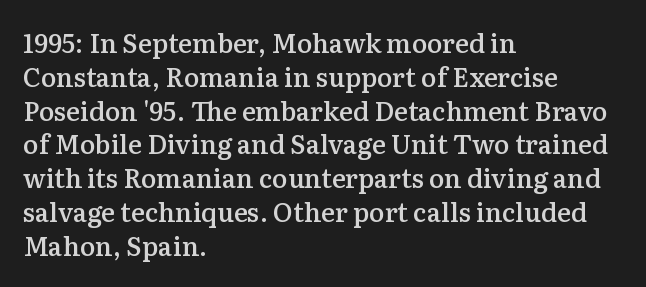
Look at the tracking — it's just the regular setting, nothing added. Line starts are locked; line ends wander. No word sits above an underline. The sample has been set in demibold, a notch under bold.
